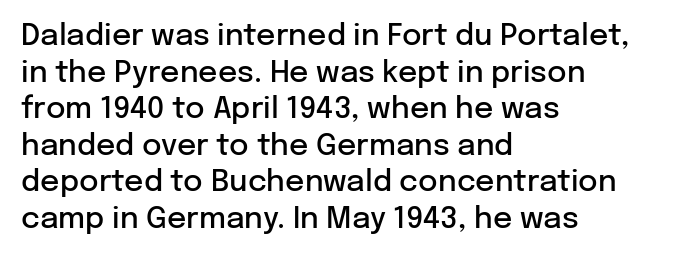
Q: Is the text bold? A: Semi-bold.
Q: Is the text italic (slanted)? A: No, it is upright.
Q: Is the typeface a serif or a sans-serif typeface? A: Sans-serif.
Q: Is the text underlined? A: No.
Q: How is the paragraph aligned? A: Left-aligned.
Q: Is the spacing between letters normal or unusually wide? A: Normal.
Q: Width (condensed, normal, or wide)? A: Normal.
Q: Stroke contrast? A: Low.
Q: x-height? A: Medium.
Q: Monospaced? A: No.
